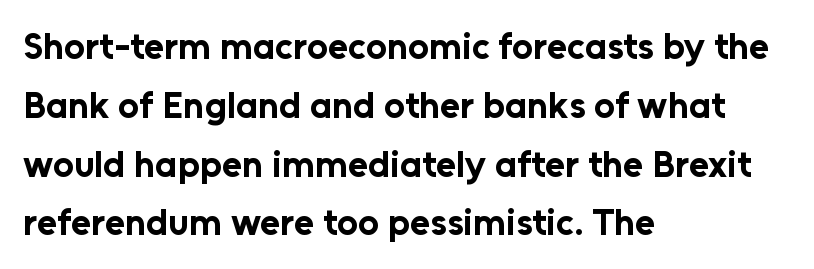
The image shows 37 px bold sans-serif type, upright; set left-aligned, normal line spacing (1.59x), normal letter spacing, not underlined; low stroke contrast and a medium x-height.
